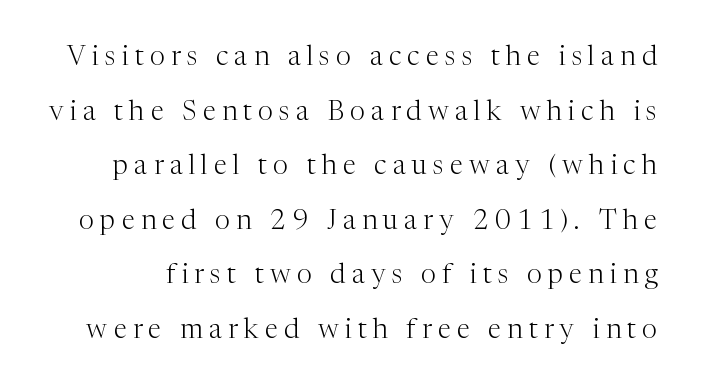
Q: Is the text bold? A: No.
Q: Is the text italic (slanted)? A: No, it is upright.
Q: Is the text underlined? A: No.
Q: Is the spacing between letters normal or unusually wide? A: Unusually wide.
Q: Is the spacing between lines tight, normal or loose? A: Loose.
